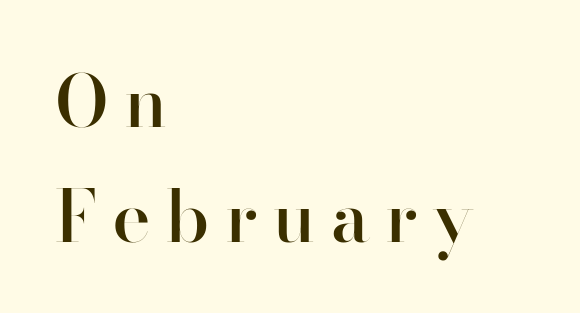
Q: Is the text bold? A: Semi-bold.
Q: Is the text italic (slanted)? A: No, it is upright.
Q: Is the typeface a serif or a sans-serif typeface? A: Sans-serif.
Q: Is the text underlined? A: No.
Q: How is the paragraph aligned? A: Left-aligned.
Q: Is the spacing between letters normal or unusually wide? A: Unusually wide.
Q: Is the spacing between lines tight, normal or loose? A: Normal.
Q: Width (condensed, normal, or wide)? A: Normal.
Q: Stroke contrast? A: High.
Q: x-height? A: Small.
Q: Monospaced? A: No.
